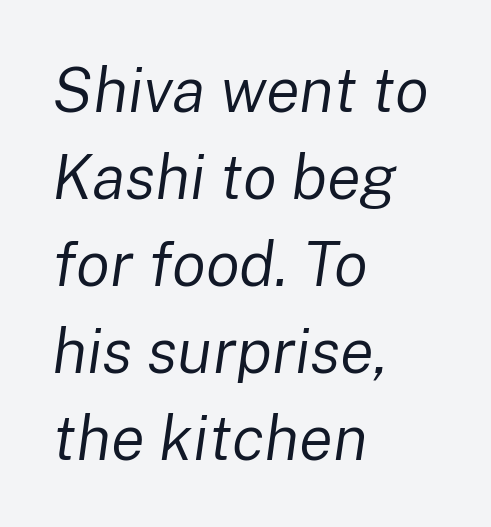
{"italic": "yes", "lean": "right", "slant_degrees": 8, "bold": "no", "weight": "regular", "width": "normal", "stroke_contrast": "low", "x_height": "medium", "monospaced": "no", "underline": "no", "align": "left", "line_spacing": "normal", "line_spacing_ratio": 1.38, "letter_spacing": "normal", "letter_spacing_em": 0.0, "glyph_px": 63}
